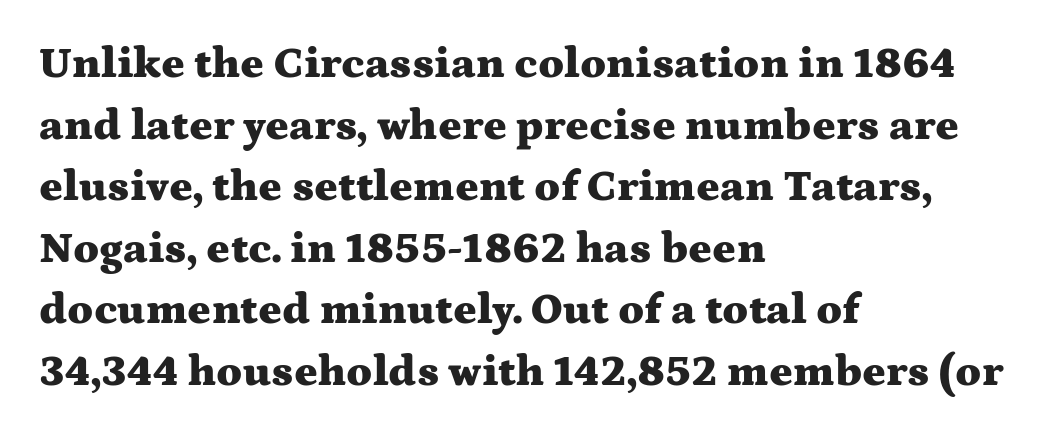
The image shows 44 px heavy, wide serif type, upright; set left-aligned, normal line spacing (1.4x), normal letter spacing, not underlined; medium stroke contrast and a medium x-height.
